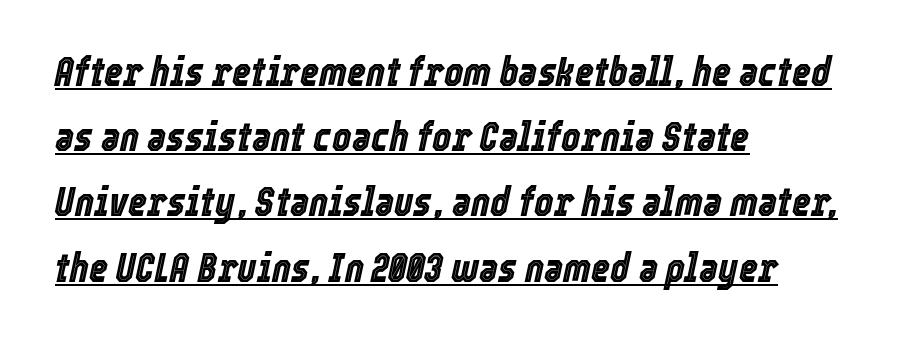
{"italic": "yes", "lean": "right", "slant_degrees": 12, "width": "condensed", "x_height": "medium", "monospaced": "no", "underline": "yes", "align": "left", "line_spacing": "normal", "line_spacing_ratio": 1.59, "letter_spacing": "normal", "letter_spacing_em": 0.0, "glyph_px": 41}
